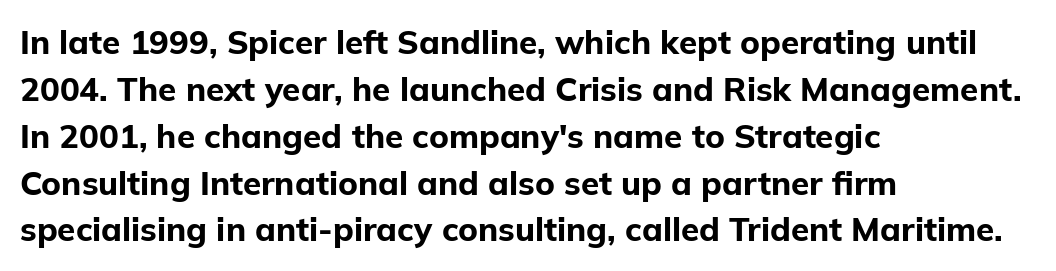
Q: Is the text bold? A: Yes.
Q: Is the text italic (slanted)? A: No, it is upright.
Q: Is the typeface a serif or a sans-serif typeface? A: Sans-serif.
Q: Is the text underlined? A: No.
Q: How is the paragraph aligned? A: Left-aligned.
Q: Is the spacing between letters normal or unusually wide? A: Normal.
Q: Is the spacing between lines tight, normal or loose? A: Normal.
Q: Width (condensed, normal, or wide)? A: Normal.
Q: Stroke contrast? A: Low.
Q: x-height? A: Medium.
Q: Monospaced? A: No.
